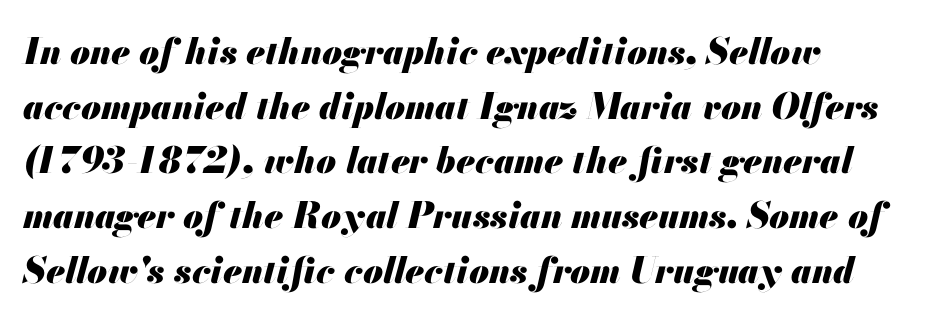
What stands out about the letter spacing? Nothing — it is the standard amount. Note the varied advance widths — an 'i' is clearly narrower than an 'm'. Has an underline been added? It has not. Its strokes are broad and dark, the hallmark of bold type.
